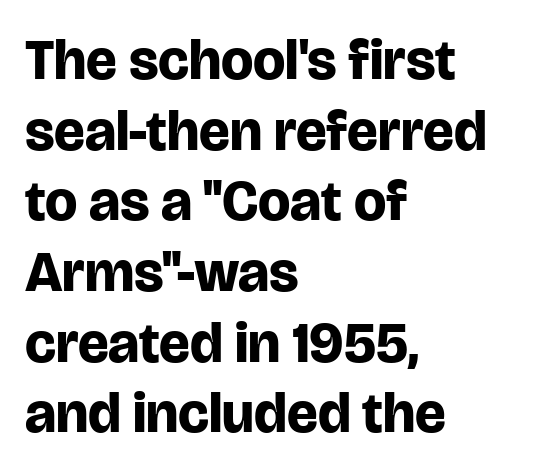
Typographically, this falls in the sans-serif category. The rendering keeps characters at their native spacing. Does the copy run flush right? No — it runs flush left. Note the varied advance widths — an 'i' is clearly narrower than an 'm'. Compared with an ordinary text face, these strokes are far heavier — a full bold.
